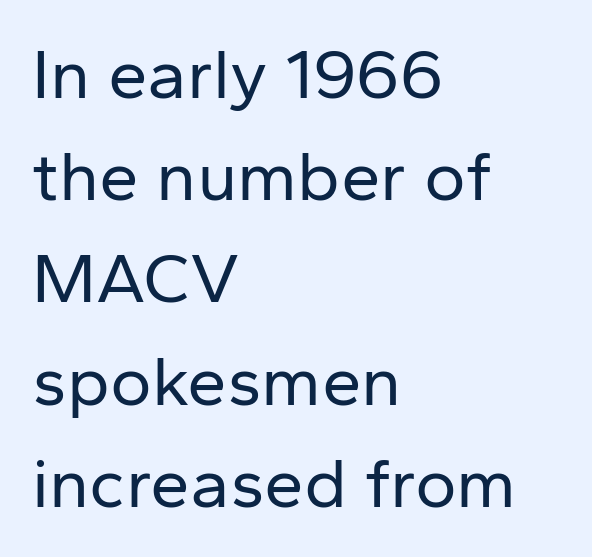
{"serif": "no", "italic": "no", "bold": "no", "weight": "regular", "width": "normal", "stroke_contrast": "low", "x_height": "medium", "monospaced": "no", "underline": "no", "align": "left", "line_spacing": "normal", "line_spacing_ratio": 1.44, "letter_spacing": "normal", "letter_spacing_em": 0.0, "glyph_px": 71}
